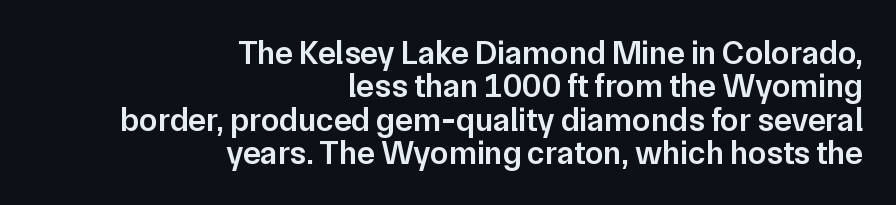
Semibold letterforms, between regular and bold. Ascenders rise straight up at ninety degrees. In terms of leading, this rendering errs on the cramped side. Right-aligned paragraph, ragged on the left. The passage shown is not underscored anywhere.
